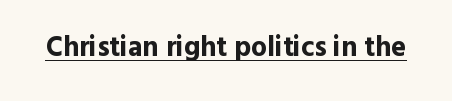
Q: Is the text bold? A: Yes.
Q: Is the text italic (slanted)? A: No, it is upright.
Q: Is the typeface a serif or a sans-serif typeface? A: Sans-serif.
Q: Is the text underlined? A: Yes.
Q: Is the spacing between letters normal or unusually wide? A: Normal.
Q: Width (condensed, normal, or wide)? A: Normal.
Q: x-height? A: Medium.
Q: Monospaced? A: No.
